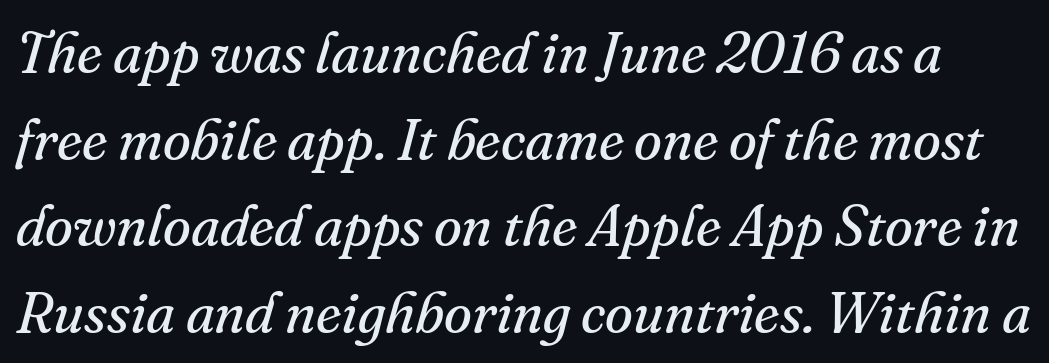
The image shows 57 px regular-weight serif type, italic (leaning right); set normal line spacing (1.52x), normal letter spacing, not underlined; medium stroke contrast and a small x-height.
